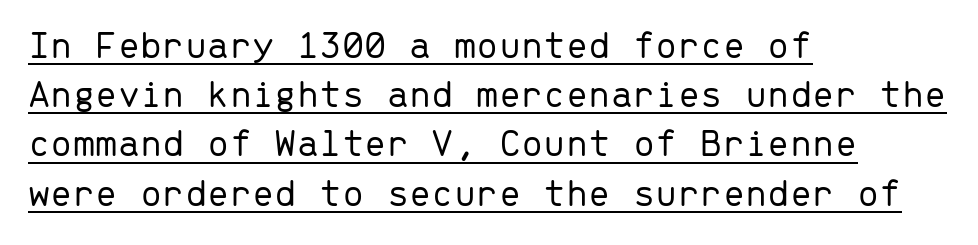
{"serif": "no", "italic": "no", "bold": "no", "weight": "light", "width": "normal", "stroke_contrast": "low", "x_height": "medium", "monospaced": "yes", "underline": "yes", "align": "left", "line_spacing_ratio": 1.23, "letter_spacing": "normal", "letter_spacing_em": 0.0, "glyph_px": 40}
